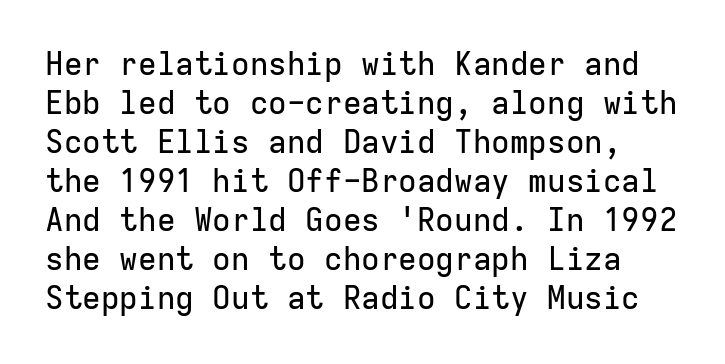
Q: Is the text italic (slanted)? A: No, it is upright.
Q: Is the typeface a serif or a sans-serif typeface? A: Sans-serif.
Q: Is the text underlined? A: No.
Q: Is the spacing between letters normal or unusually wide? A: Normal.
Q: Is the spacing between lines tight, normal or loose? A: Normal.
Q: Width (condensed, normal, or wide)? A: Normal.
Q: Stroke contrast? A: Low.
Q: x-height? A: Medium.
Q: Monospaced? A: Yes.
